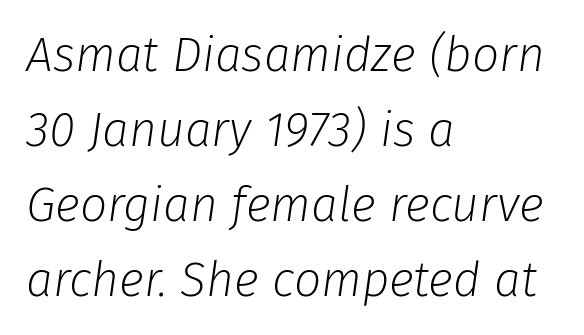
Here the designer chose a conventional face with non-uniform glyph widths. Weight class: somewhere from thin through regular. What's the leading like? Ordinary, nothing unusual. Every row of glyphs begins at an identical x-position on the left.
